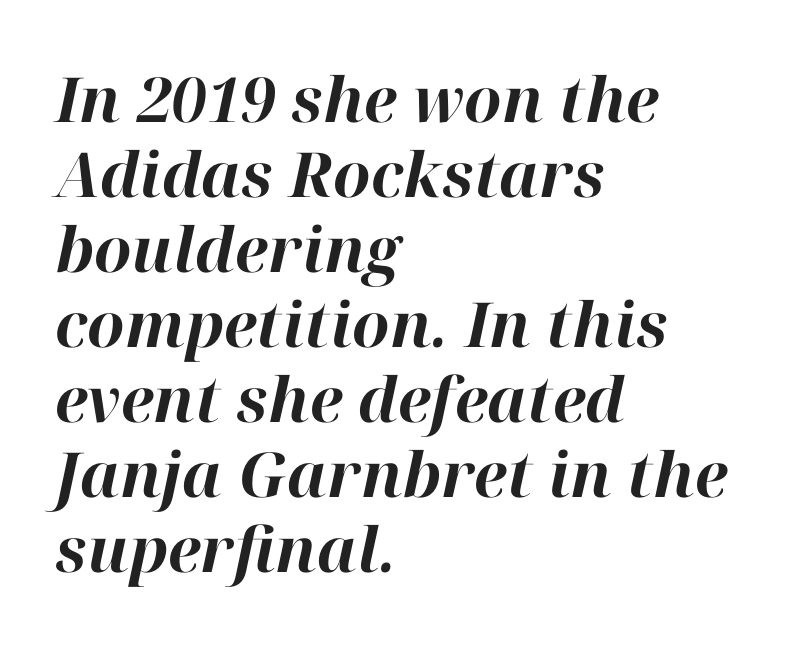
The face used here has the dense, thick strokes of a bold. Is the letter spacing exaggerated? No — it looks like the ordinary default. The passage shown is typed in a proportional face where columns would drift. Underline: absent.
